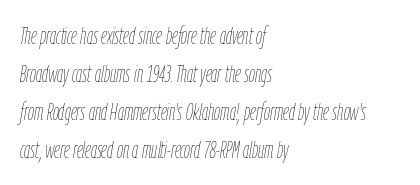
{"italic": "yes", "lean": "right", "slant_degrees": 9, "bold": "no", "underline": "no", "align": "left", "line_spacing": "normal", "line_spacing_ratio": 1.59, "letter_spacing": "normal", "letter_spacing_em": 0.0, "glyph_px": 24}
